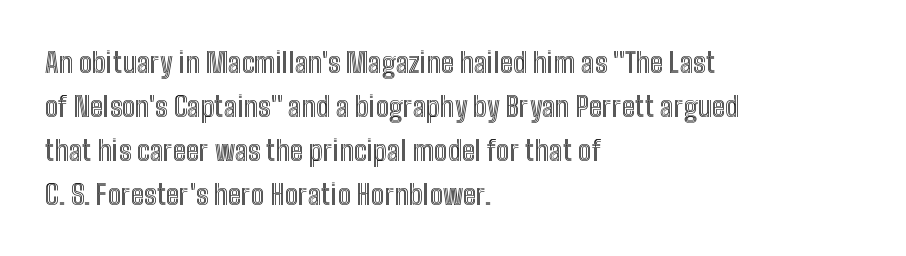
Q: Is the text italic (slanted)? A: No, it is upright.
Q: Is the text underlined? A: No.
Q: How is the paragraph aligned? A: Left-aligned.
Q: Is the spacing between letters normal or unusually wide? A: Normal.
Q: Is the spacing between lines tight, normal or loose? A: Normal.
Q: Width (condensed, normal, or wide)? A: Condensed.
Q: x-height? A: Medium.
Q: Monospaced? A: No.
